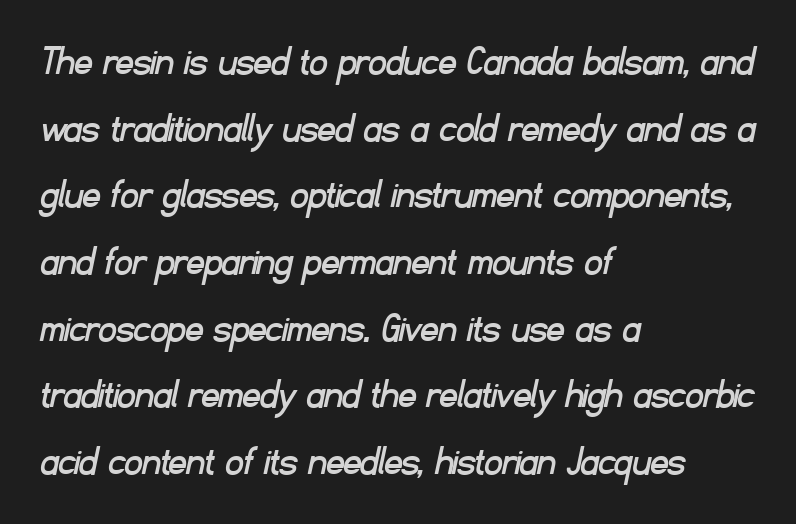
The image shows 43 px sans-serif type; set left-aligned, normal line spacing (1.55x), normal letter spacing, not underlined; low stroke contrast and a small x-height.
